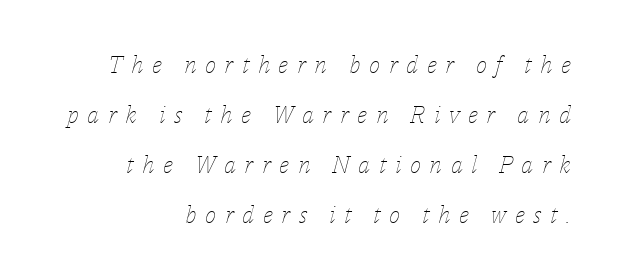
The image shows 24 px text type, italic (leaning right); set right-aligned, loose line spacing (2.09x), unusually wide letter spacing (+0.35 em), not underlined.
